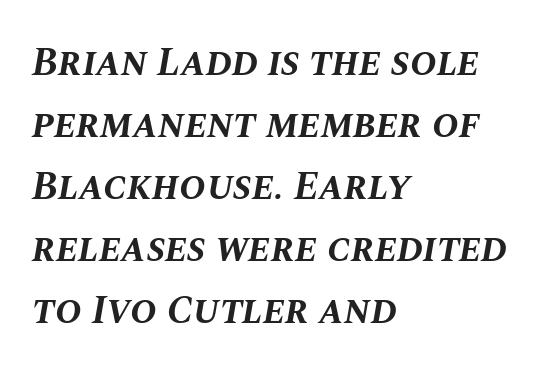
{"italic": "yes", "lean": "right", "slant_degrees": 10, "bold": "yes", "weight": "bold", "width": "normal", "stroke_contrast": "medium", "x_height": "large", "monospaced": "no", "underline": "no", "align": "left", "line_spacing": "normal", "line_spacing_ratio": 1.55, "letter_spacing": "normal", "letter_spacing_em": 0.0, "glyph_px": 40}
